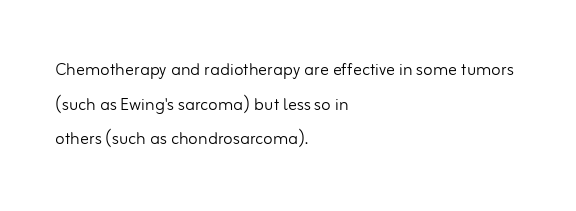
{"italic": "no", "bold": "no", "underline": "no", "align": "left", "line_spacing": "normal", "line_spacing_ratio": 1.57, "letter_spacing": "normal", "letter_spacing_em": 0.0, "glyph_px": 22}
